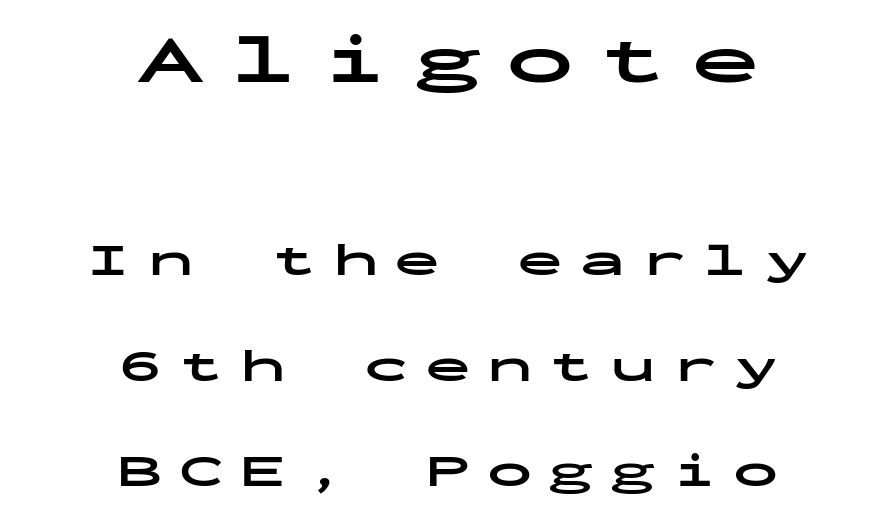
Words float on clear page, feet unadorned. Ascenders rise straight up at ninety degrees. This sample has the even, mechanical cadence of fixed-width lettering. These lines stand farther apart than default settings would place them. One-word summary of the alignment: center. On the weight axis this lands at bold, roughly 700.
